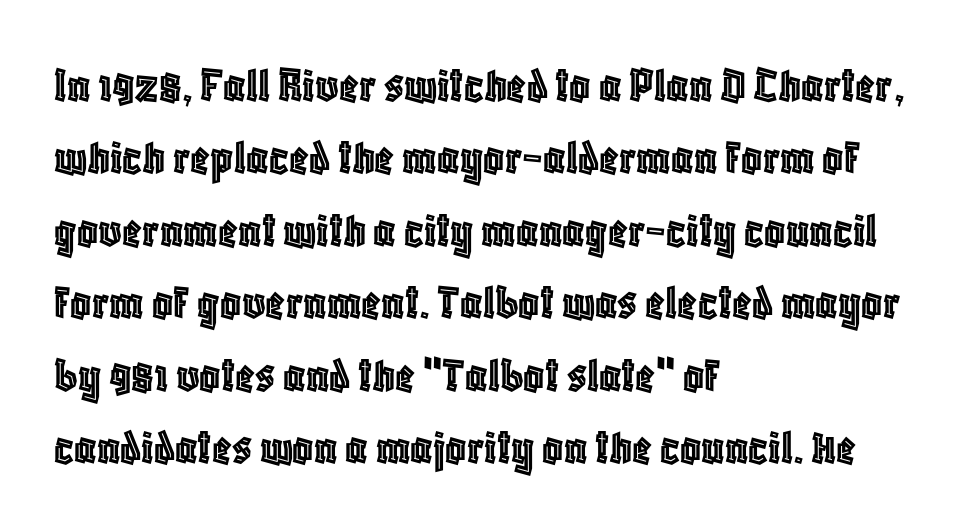
The image shows 51 px condensed type, upright; set left-aligned, normal line spacing (1.42x), normal letter spacing, not underlined; a large x-height.
